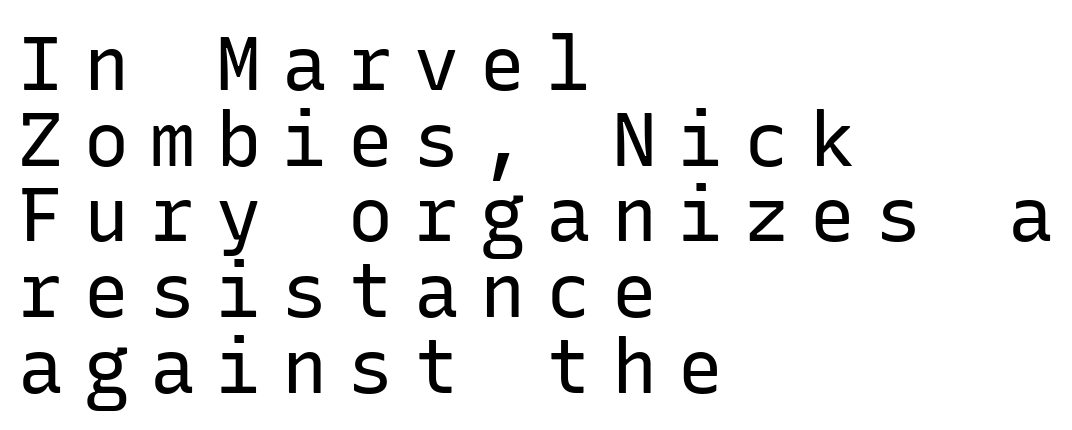
Q: Is the text bold? A: No.
Q: Is the text italic (slanted)? A: No, it is upright.
Q: Is the typeface a serif or a sans-serif typeface? A: Sans-serif.
Q: Is the text underlined? A: No.
Q: How is the paragraph aligned? A: Left-aligned.
Q: Is the spacing between letters normal or unusually wide? A: Unusually wide.
Q: Is the spacing between lines tight, normal or loose? A: Tight.
Q: Width (condensed, normal, or wide)? A: Normal.
Q: Stroke contrast? A: Low.
Q: x-height? A: Medium.
Q: Monospaced? A: Yes.
